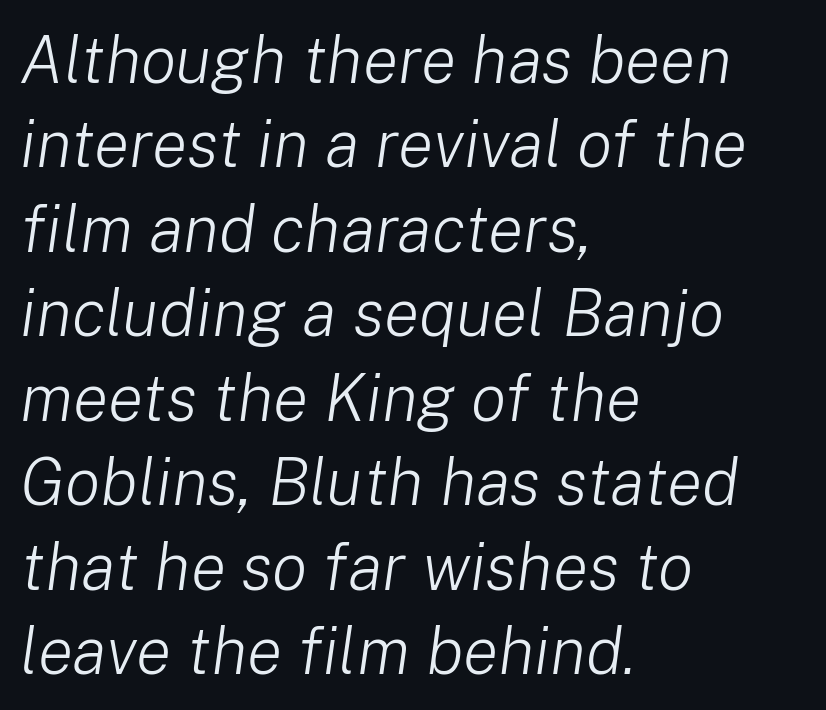
The image shows 66 px light type, italic (leaning right); set left-aligned, normal line spacing (1.28x), normal letter spacing, not underlined; low stroke contrast and a medium x-height.
